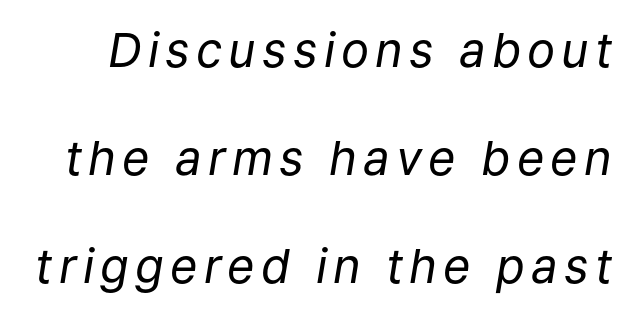
This sample uses an oblique cut, with every glyph tilted off the vertical. Each stroke keeps to a modest, everyday thickness or less. Varying glyph widths throughout — classic text-font behaviour. No word sits above an underline.
